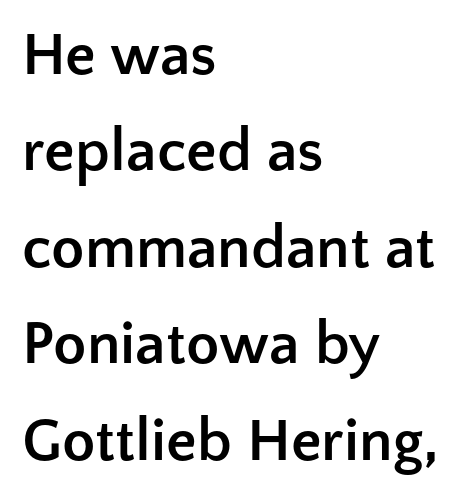
Q: Is the text bold? A: Yes.
Q: Is the text italic (slanted)? A: No, it is upright.
Q: Is the typeface a serif or a sans-serif typeface? A: Sans-serif.
Q: Is the text underlined? A: No.
Q: How is the paragraph aligned? A: Left-aligned.
Q: Is the spacing between letters normal or unusually wide? A: Normal.
Q: Is the spacing between lines tight, normal or loose? A: Normal.
Q: Width (condensed, normal, or wide)? A: Normal.
Q: Stroke contrast? A: Low.
Q: x-height? A: Medium.
Q: Monospaced? A: No.
